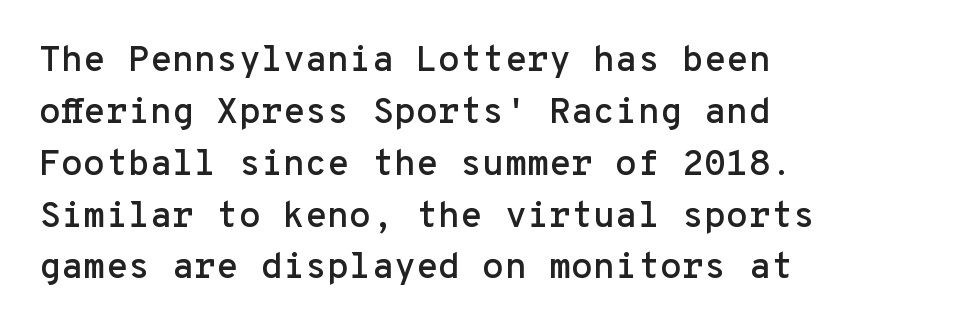
{"serif": "no", "italic": "no", "width": "normal", "stroke_contrast": "low", "x_height": "medium", "monospaced": "yes", "underline": "no", "align": "left", "line_spacing": "normal", "line_spacing_ratio": 1.44, "letter_spacing": "normal", "letter_spacing_em": 0.0, "glyph_px": 36}
